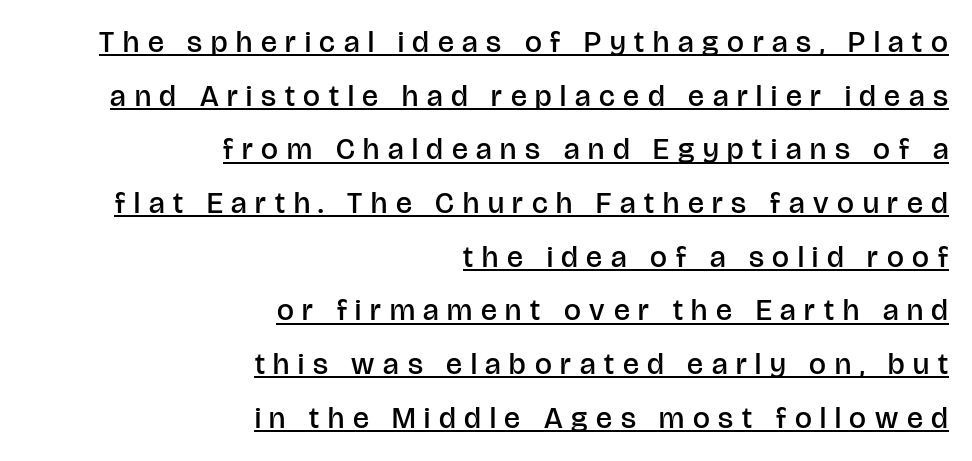
The image shows 30 px semibold sans-serif type, upright; set right-aligned, line spacing 1.79x, unusually wide letter spacing (+0.29 em), underlined; low stroke contrast and a large x-height.
